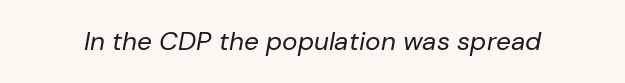
{"italic": "yes", "lean": "right", "slant_degrees": 10, "bold": "no", "underline": "no", "letter_spacing": "normal", "letter_spacing_em": 0.0, "glyph_px": 26}
